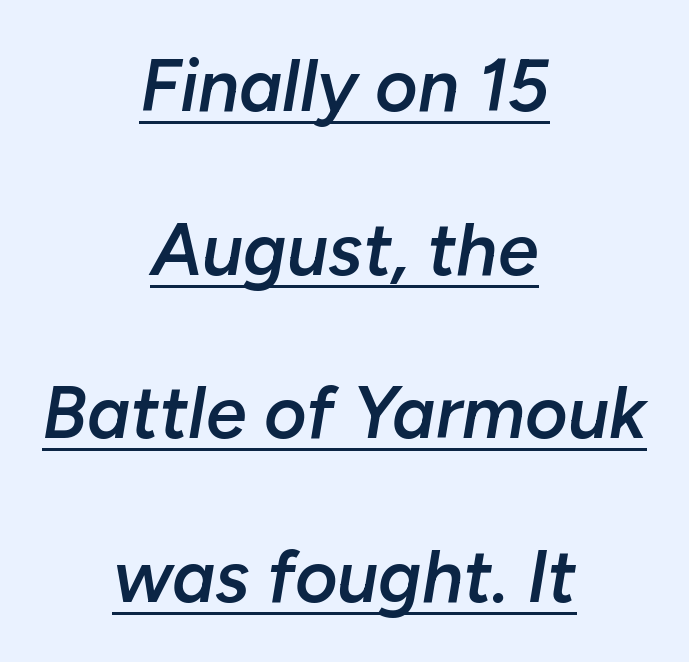
The image shows 73 px semibold type, italic (leaning right); set centered, loose line spacing (2.24x), normal letter spacing, underlined; low stroke contrast and a medium x-height.
